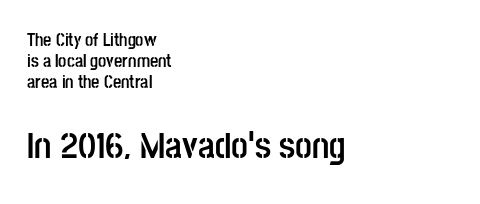
The image shows 37 px semibold, condensed sans-serif type, upright; set left-aligned, line spacing 1.18x, normal letter spacing, not underlined; the second (bottom) block is 2.06x larger; low stroke contrast and a large x-height.
